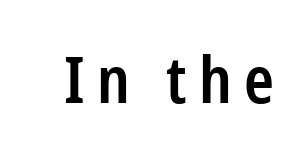
These lines carry some extra weight — a demibold, not a full bold. Character widths vary here, with narrow letters taking less room than wide ones. Does the type have serifs? No, each stem ends abruptly. No italicization has been applied; the sample stays upright. A bare baseline throughout the passage.
